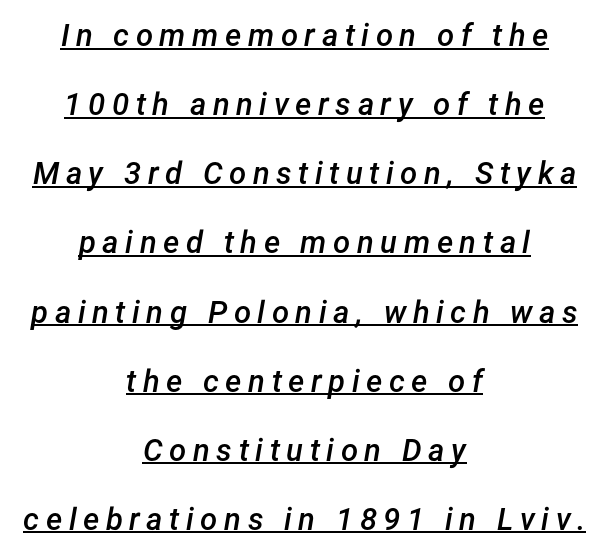
{"italic": "yes", "lean": "right", "slant_degrees": 12, "bold": "semi", "weight": "semibold", "width": "normal", "stroke_contrast": "low", "x_height": "medium", "monospaced": "no", "underline": "yes", "align": "center", "line_spacing": "loose", "line_spacing_ratio": 2.23, "letter_spacing": "wide", "letter_spacing_em": 0.21, "glyph_px": 31}
